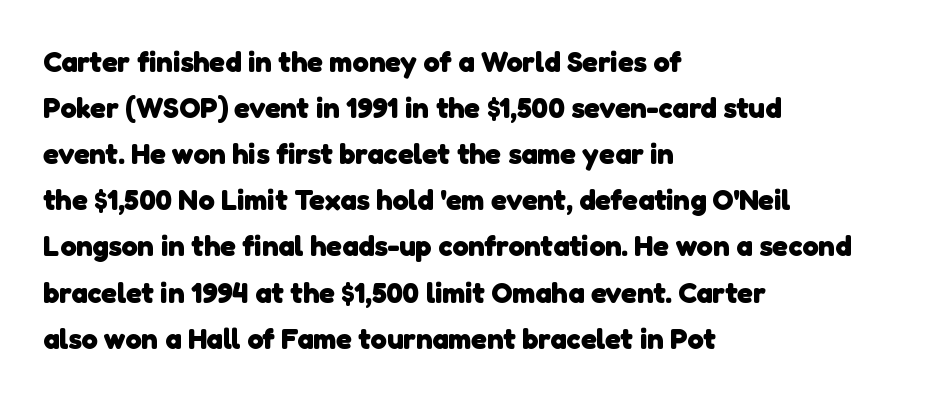
The image shows 29 px heavy sans-serif type; set left-aligned, normal line spacing (1.59x), normal letter spacing, not underlined; low stroke contrast and a medium x-height.
